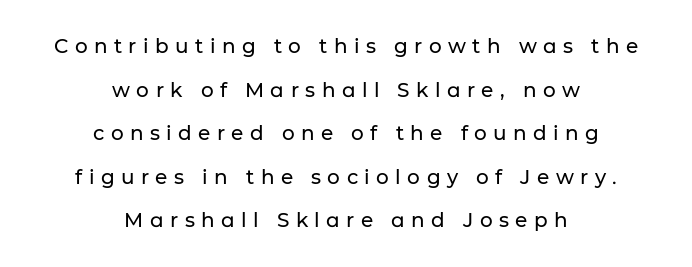
{"italic": "no", "underline": "no", "align": "center", "line_spacing": "loose", "line_spacing_ratio": 2.18, "letter_spacing": "wide", "letter_spacing_em": 0.32, "glyph_px": 20}
